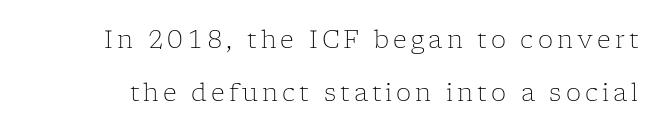
The characters are drawn with everyday or finer stroke widths. Check under the words: just untouched page. In terms of posture, this sample is upright. Loosely led — the rows are spread out.
